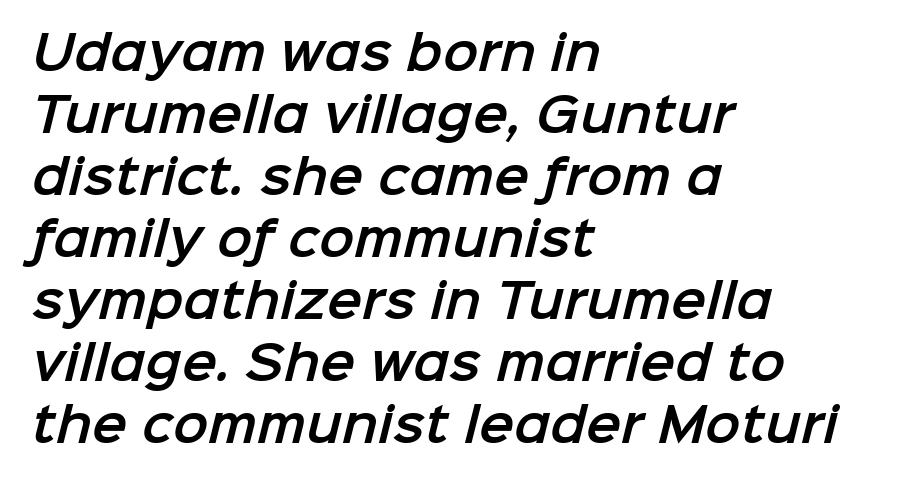
Nothing sits at the stroke ends, so this counts as sans-serif. The foot of each line stays bare and open. One-word summary of the alignment: left. The passage shown stacks its lines at a standard gap. Think of a printed novel: that variable character pitch is what you see here.
